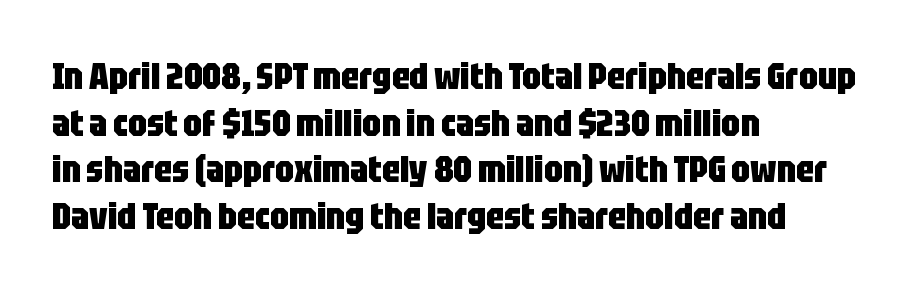
The passage is arranged the way most books set body copy — flush left. Look at the bottom of the vertical strokes: they stop flat, with no serifs. The typesetting leans heavy: a genuine bold. How would I describe the line gaps? Plain and ordinary. A typesetter would mark this as roman, not italic. The rendering keeps characters at their native spacing.
